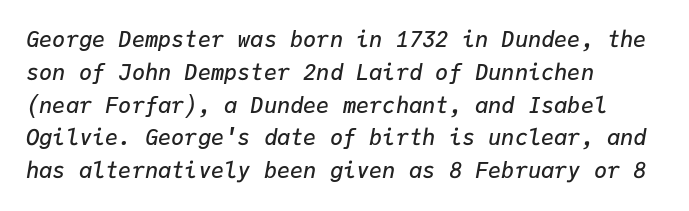
Q: Is the text bold? A: Semi-bold.
Q: Is the text italic (slanted)? A: Yes, it leans right by about 9 degrees.
Q: Is the text underlined? A: No.
Q: How is the paragraph aligned? A: Left-aligned.
Q: Is the spacing between letters normal or unusually wide? A: Normal.
Q: Is the spacing between lines tight, normal or loose? A: Normal.
